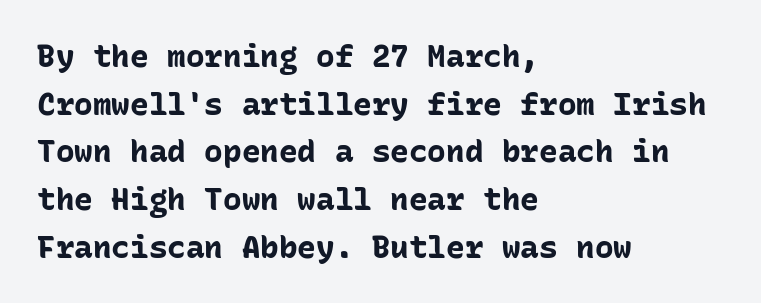
{"serif": "no", "italic": "no", "bold": "yes", "weight": "bold", "width": "normal", "stroke_contrast": "low", "x_height": "medium", "monospaced": "yes", "underline": "no", "align": "left", "line_spacing": "normal", "line_spacing_ratio": 1.54, "letter_spacing": "normal", "letter_spacing_em": 0.0, "glyph_px": 31}
